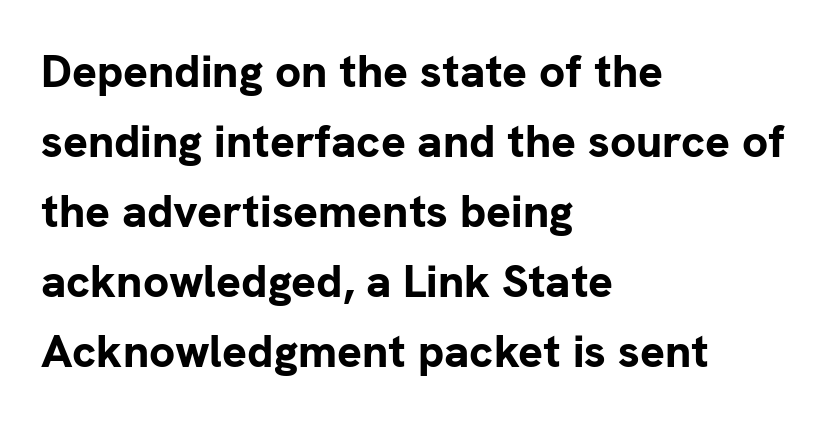
Words appear dense and cohesive because spacing is normal. Plain, unruled lines of type. Alignment: flush left. Heft: maximum for text — a bold. The block of text has a typical density, with ordinary space between rows. Think of a printed novel: that variable character pitch is what you see here.
